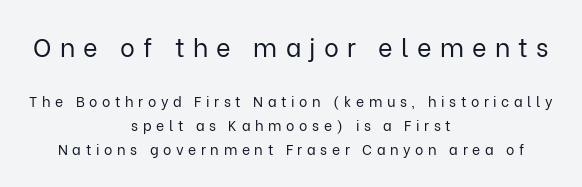
Q: Is the text bold? A: No.
Q: Is the text italic (slanted)? A: No, it is upright.
Q: Is the text underlined? A: No.
Q: How is the paragraph aligned? A: Centered.
Q: Is the spacing between letters normal or unusually wide? A: Unusually wide.
Q: Which block of text is set in a larger size, the first (top) or the second (bottom)? A: The first (top) one.
